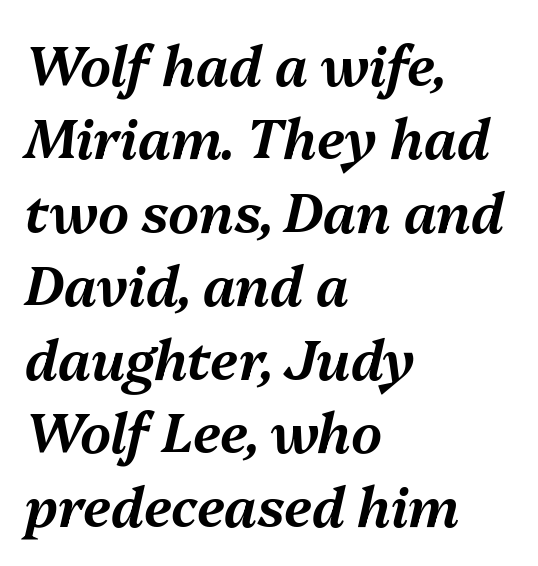
Q: Is the text italic (slanted)? A: Yes, it leans right by about 13 degrees.
Q: Is the text underlined? A: No.
Q: How is the paragraph aligned? A: Left-aligned.
Q: Is the spacing between letters normal or unusually wide? A: Normal.
Q: Is the spacing between lines tight, normal or loose? A: Normal.
Q: Width (condensed, normal, or wide)? A: Normal.
Q: Stroke contrast? A: Medium.
Q: x-height? A: Medium.
Q: Monospaced? A: No.
